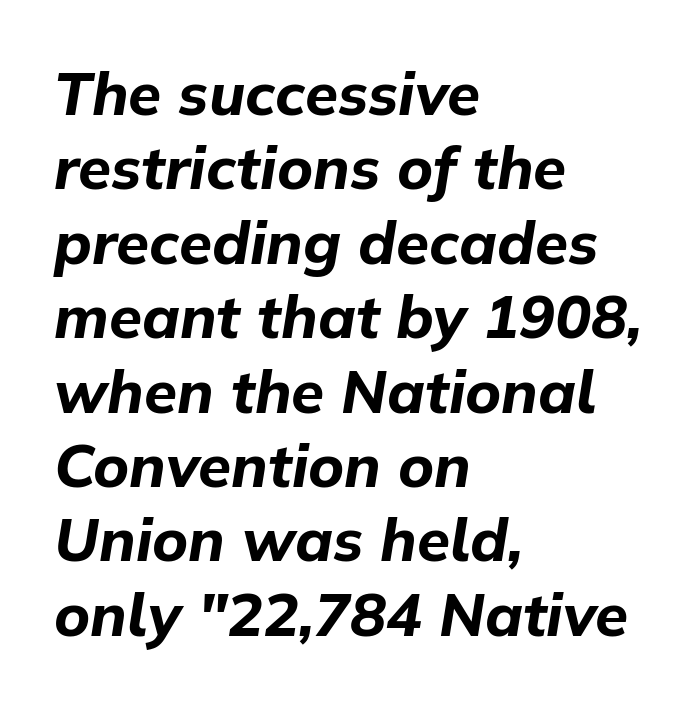
The image shows 60 px bold type, italic (leaning right); set left-aligned, line spacing 1.24x, normal letter spacing, not underlined; low stroke contrast and a medium x-height.
